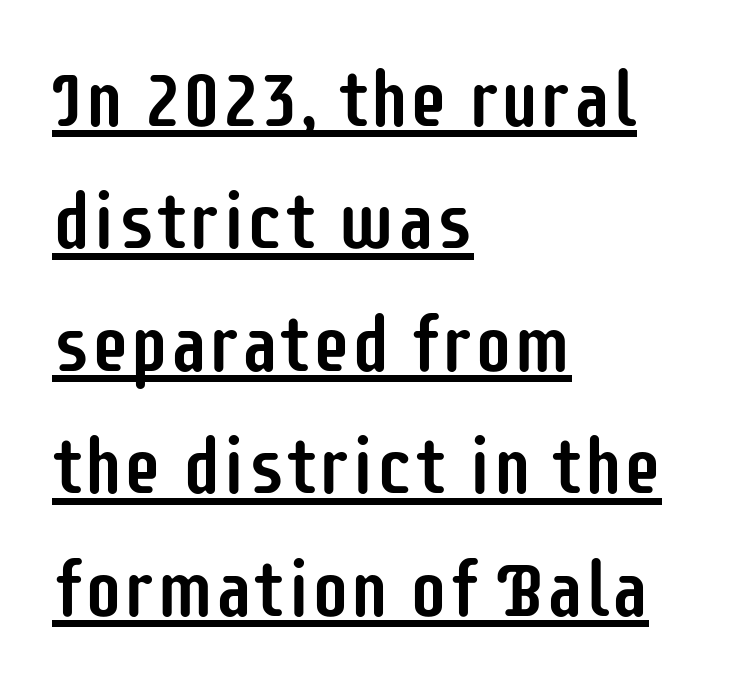
Q: Is the text italic (slanted)? A: No, it is upright.
Q: Is the typeface a serif or a sans-serif typeface? A: Sans-serif.
Q: Is the text underlined? A: Yes.
Q: How is the paragraph aligned? A: Left-aligned.
Q: Is the spacing between letters normal or unusually wide? A: Normal.
Q: Is the spacing between lines tight, normal or loose? A: Normal.
Q: Width (condensed, normal, or wide)? A: Condensed.
Q: Stroke contrast? A: Low.
Q: x-height? A: Large.
Q: Monospaced? A: No.
